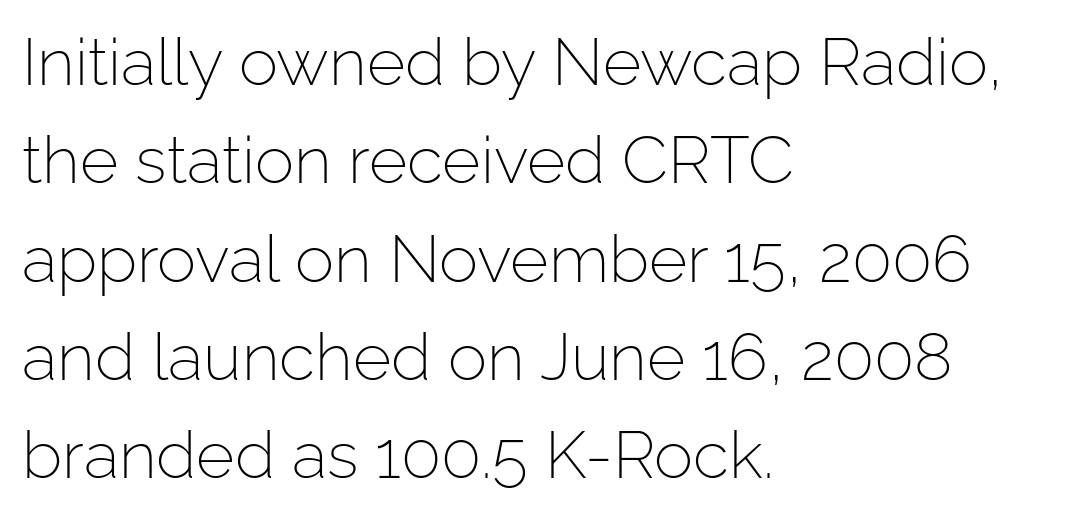
Q: Is the text bold? A: No.
Q: Is the text italic (slanted)? A: No, it is upright.
Q: Is the typeface a serif or a sans-serif typeface? A: Sans-serif.
Q: Is the text underlined? A: No.
Q: How is the paragraph aligned? A: Left-aligned.
Q: Is the spacing between letters normal or unusually wide? A: Normal.
Q: Is the spacing between lines tight, normal or loose? A: Normal.
Q: Width (condensed, normal, or wide)? A: Normal.
Q: Stroke contrast? A: Low.
Q: x-height? A: Medium.
Q: Monospaced? A: No.
